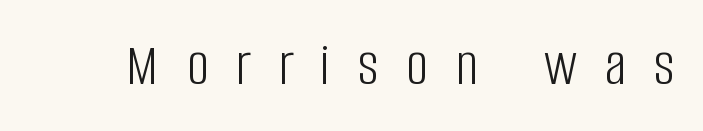
Q: Is the text bold? A: No.
Q: Is the text italic (slanted)? A: No, it is upright.
Q: Is the typeface a serif or a sans-serif typeface? A: Sans-serif.
Q: Is the text underlined? A: No.
Q: Is the spacing between letters normal or unusually wide? A: Unusually wide.
Q: Width (condensed, normal, or wide)? A: Condensed.
Q: Stroke contrast? A: Low.
Q: x-height? A: Large.
Q: Monospaced? A: No.
